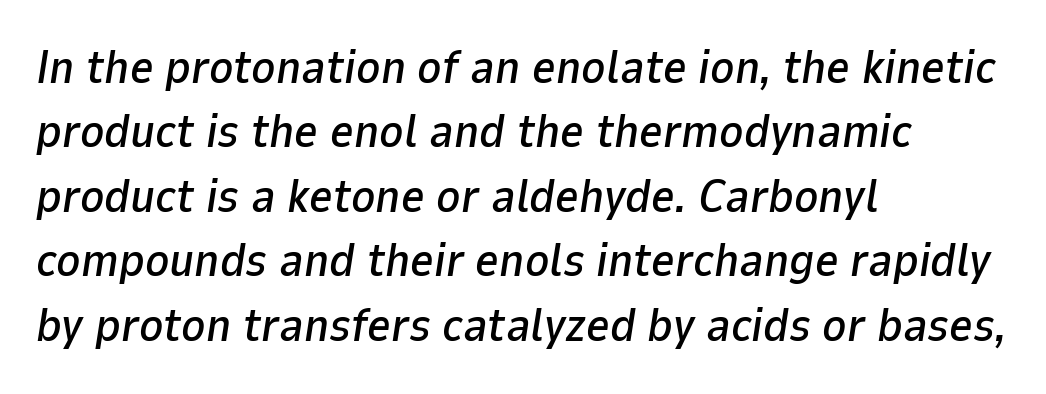
{"italic": "yes", "lean": "right", "slant_degrees": 9, "width": "normal", "stroke_contrast": "low", "x_height": "medium", "monospaced": "no", "underline": "no", "align": "left", "line_spacing": "normal", "line_spacing_ratio": 1.4, "letter_spacing": "normal", "letter_spacing_em": 0.0, "glyph_px": 46}
